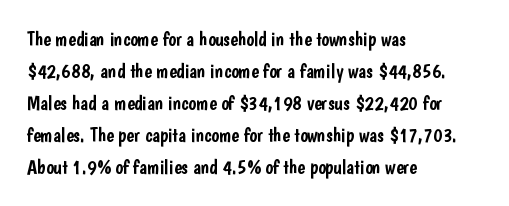
Posture: straight, roman, zero tilt. The ragged edge is on the right, which tells us the setting is flush left. The words here are not underlined. Inter-character spacing is left at the font's built-in metrics. What's the leading like? Ordinary, nothing unusual.
